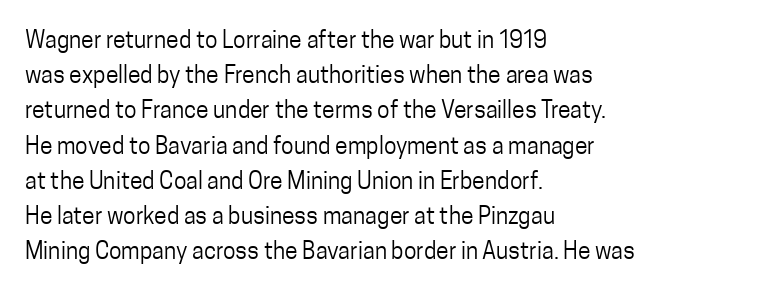
Q: Is the text bold? A: No.
Q: Is the text italic (slanted)? A: No, it is upright.
Q: Is the text underlined? A: No.
Q: How is the paragraph aligned? A: Left-aligned.
Q: Is the spacing between letters normal or unusually wide? A: Normal.
Q: Is the spacing between lines tight, normal or loose? A: Normal.
